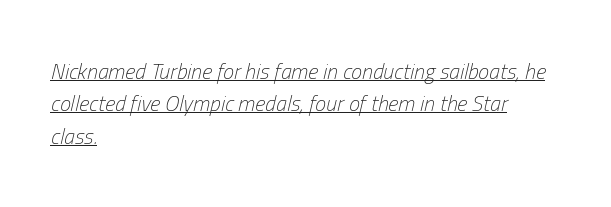
Q: Is the text bold? A: No.
Q: Is the text italic (slanted)? A: Yes, it leans right by about 13 degrees.
Q: Is the text underlined? A: Yes.
Q: How is the paragraph aligned? A: Left-aligned.
Q: Is the spacing between letters normal or unusually wide? A: Normal.
Q: Is the spacing between lines tight, normal or loose? A: Normal.
